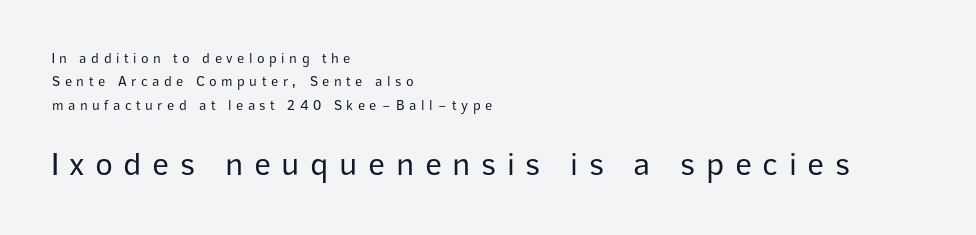
{"serif": "no", "italic": "no", "bold": "no", "weight": "regular", "width": "normal", "stroke_contrast": "low", "x_height": "medium", "monospaced": "no", "underline": "no", "align": "left", "line_spacing": "normal", "line_spacing_ratio": 1.67, "letter_spacing": "wide", "letter_spacing_em": 0.32, "larger_block": "second", "size_ratio": 2.36, "glyph_px": 33}
